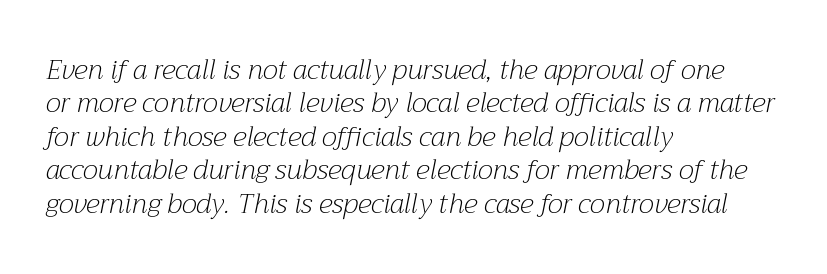
{"italic": "yes", "lean": "right", "slant_degrees": 12, "bold": "no", "underline": "no", "align": "left", "line_spacing_ratio": 1.24, "letter_spacing": "normal", "letter_spacing_em": 0.0, "glyph_px": 27}
